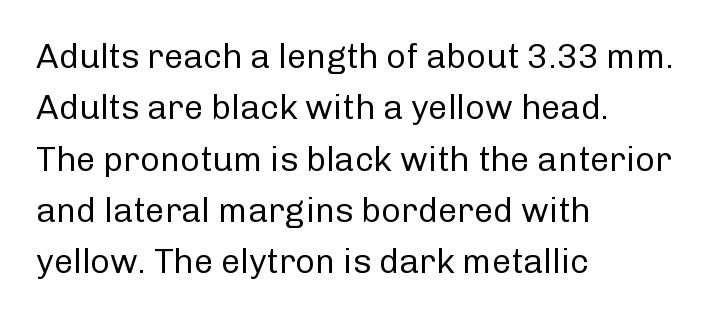
The image shows 34 px regular-weight sans-serif type, upright; set left-aligned, normal line spacing (1.51x), normal letter spacing, not underlined; low stroke contrast and a medium x-height.
